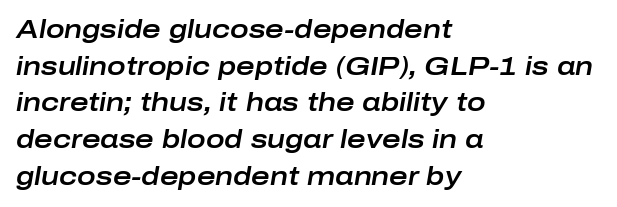
Q: Is the text italic (slanted)? A: Yes, it leans right by about 10 degrees.
Q: Is the text underlined? A: No.
Q: How is the paragraph aligned? A: Left-aligned.
Q: Is the spacing between letters normal or unusually wide? A: Normal.
Q: Is the spacing between lines tight, normal or loose? A: Normal.
